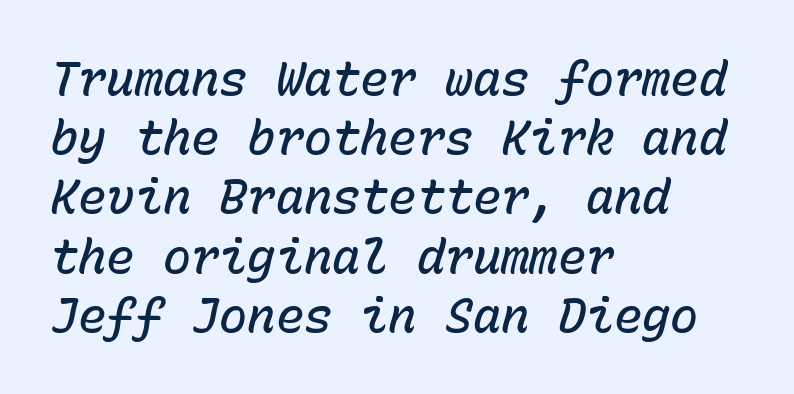
Q: Is the text bold? A: Semi-bold.
Q: Is the text italic (slanted)? A: Yes, it leans right by about 15 degrees.
Q: Is the text underlined? A: No.
Q: How is the paragraph aligned? A: Left-aligned.
Q: Is the spacing between letters normal or unusually wide? A: Normal.
Q: Is the spacing between lines tight, normal or loose? A: Normal.
Q: Width (condensed, normal, or wide)? A: Normal.
Q: Stroke contrast? A: Low.
Q: x-height? A: Medium.
Q: Monospaced? A: Yes.
